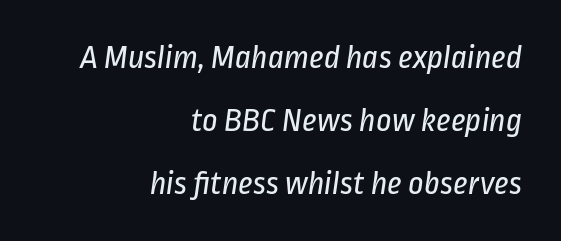
{"serif": "no", "bold": "no", "weight": "regular", "width": "condensed", "stroke_contrast": "low", "x_height": "medium", "monospaced": "no", "underline": "no", "align": "right", "line_spacing_ratio": 1.85, "letter_spacing": "normal", "letter_spacing_em": 0.0, "glyph_px": 34}
